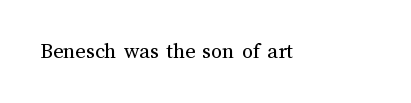
The space directly below the letters is spotless. Quick note: not italic, upright. The line texture is even and compact thanks to regular tracking. These glyphs show unthickened strokes, regular width or finer.
